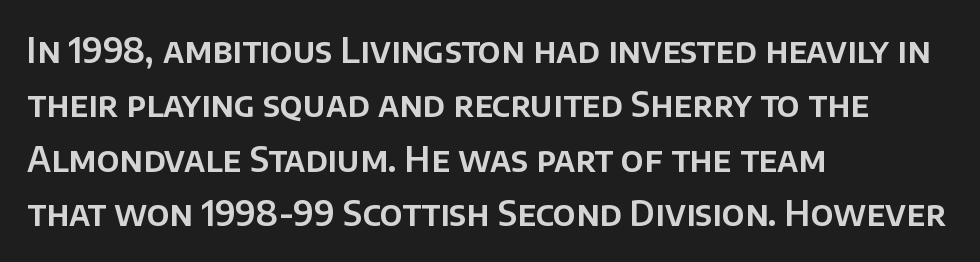
The image shows 34 px sans-serif type, upright; set left-aligned, normal line spacing (1.6x), normal letter spacing, not underlined; low stroke contrast and a large x-height.
